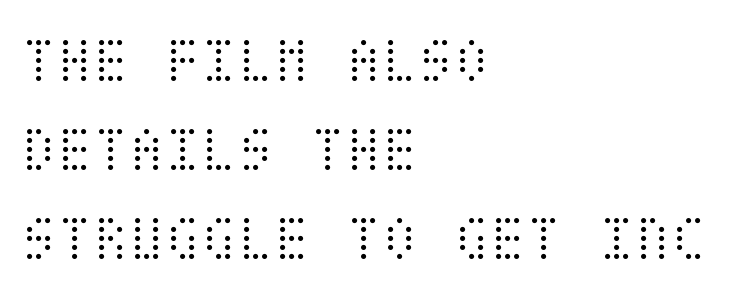
The image shows 66 px light, condensed type, upright; set left-aligned, normal line spacing (1.35x), normal letter spacing, not underlined; medium stroke contrast and a large x-height.
